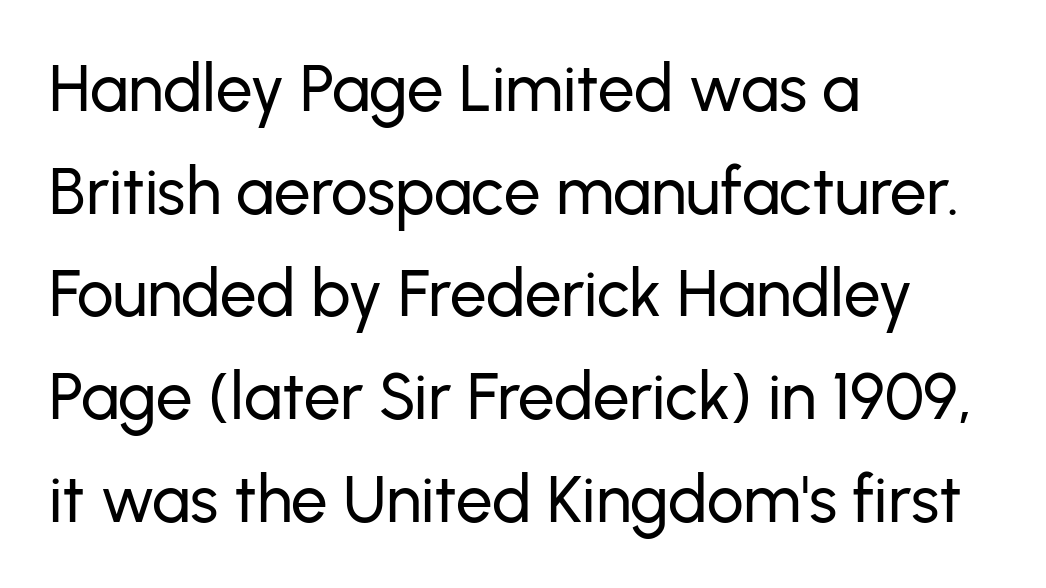
{"serif": "no", "italic": "no", "width": "normal", "stroke_contrast": "low", "x_height": "medium", "monospaced": "no", "underline": "no", "align": "left", "line_spacing": "normal", "line_spacing_ratio": 1.58, "letter_spacing": "normal", "letter_spacing_em": 0.0, "glyph_px": 65}
